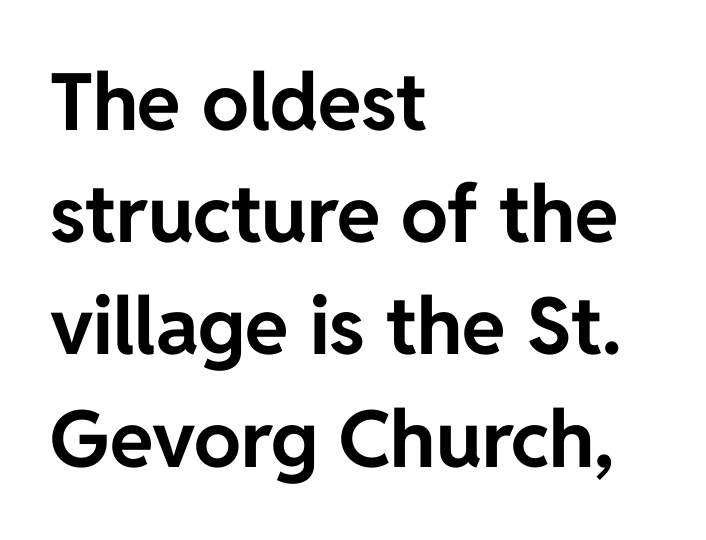
Spacing verdict: proportional, widths tailored to each character. Weight: bold. Where is the straight margin? On the left. In terms of posture, this sample is upright. Is there much room between lines? A standard amount, neither cramped nor airy.
